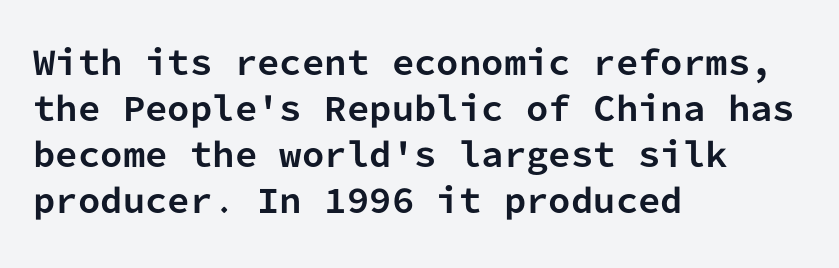
The image shows 32 px bold sans-serif type, upright, monospaced; set left-aligned, normal line spacing (1.44x), normal letter spacing, not underlined; low stroke contrast and a medium x-height.
